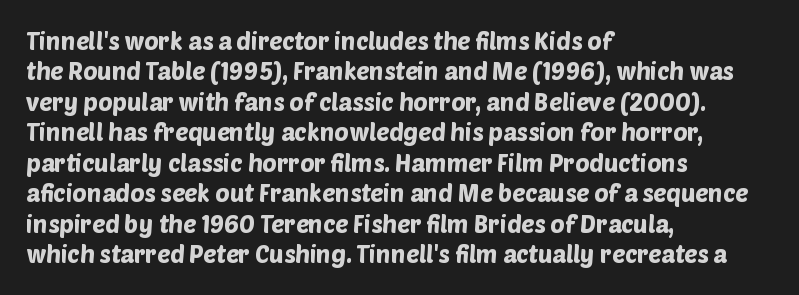
Quick note: underline off. Is the block centered? No — it sits flush against the left margin. There is no visible air inserted between adjacent glyphs. The rendering uses a moderate line-height, typical for paragraphs.
